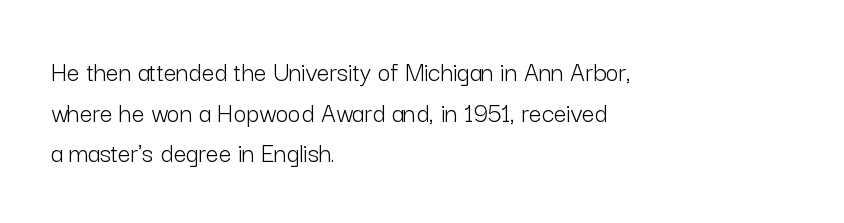
{"serif": "no", "italic": "no", "bold": "no", "weight": "light", "width": "normal", "stroke_contrast": "low", "x_height": "medium", "monospaced": "no", "underline": "no", "align": "left", "line_spacing": "normal", "line_spacing_ratio": 1.45, "letter_spacing": "normal", "letter_spacing_em": 0.0, "glyph_px": 28}
